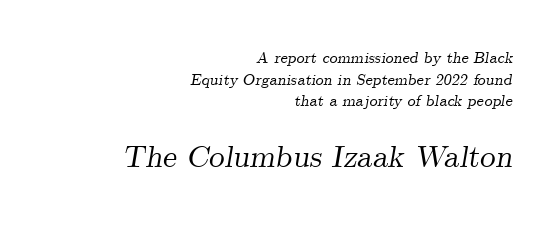
Observe the ordinary spacing: letters are neighbours, not strangers. Only glyphs here, with clear space below each row. The text was rendered using a seriffed face with decorative stroke endings. Typeset ragged left — the right edge is the straight one.
